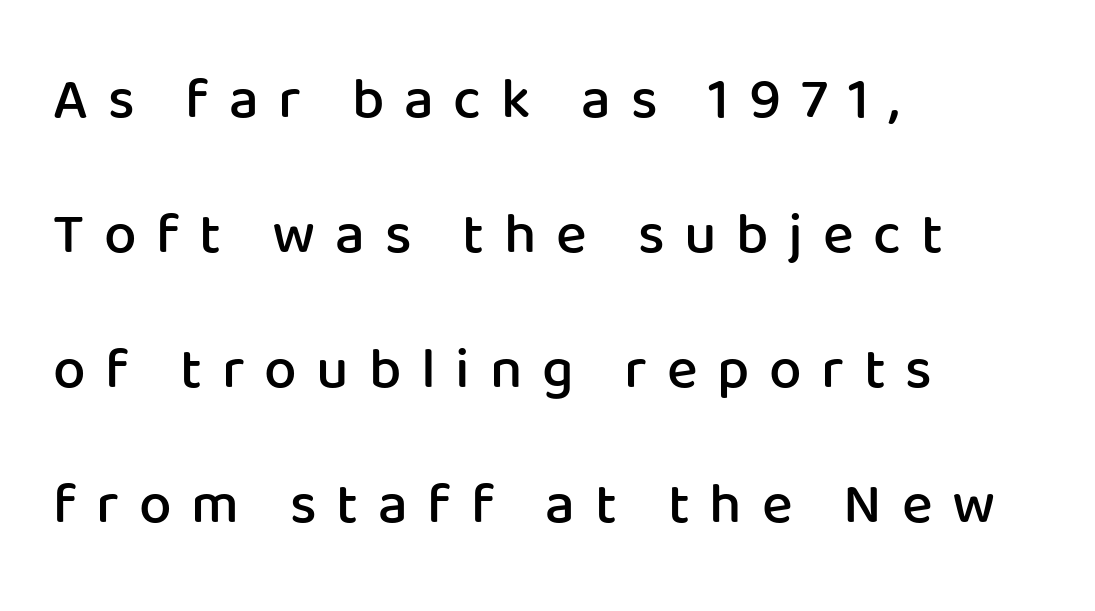
Look at the stroke-to-counter ratio: somewhat heavy, a semibold. Words float on clear page, feet unadorned. These lines are rendered in a variable-pitch font. This is roman type, the default non-slanted kind.
